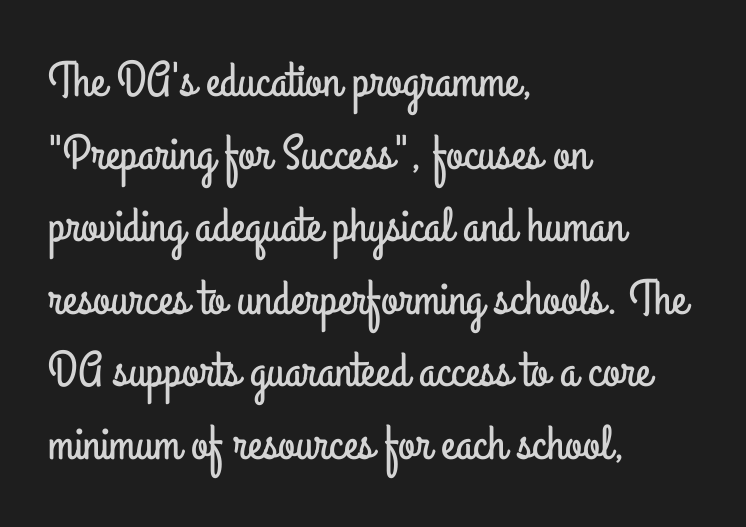
The string is rendered with underlining switched off. Type style note: lacks serifs. No italicization has been applied; the sample stays upright. The tracking reads as untouched default to a designer's eye. Is this a fixed-width face? No — the glyphs have proportional, varying widths. These lines sit exactly where default settings would place them.
